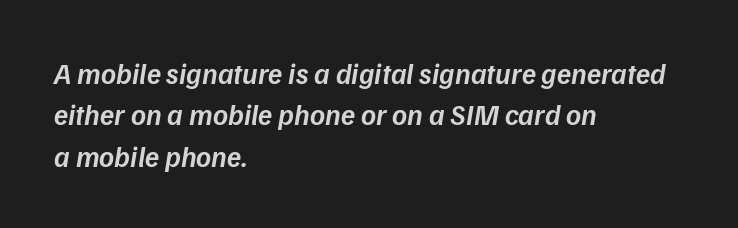
The image shows 29 px semibold type, italic (leaning right); set left-aligned, normal line spacing (1.43x), normal letter spacing, not underlined; low stroke contrast and a medium x-height.
